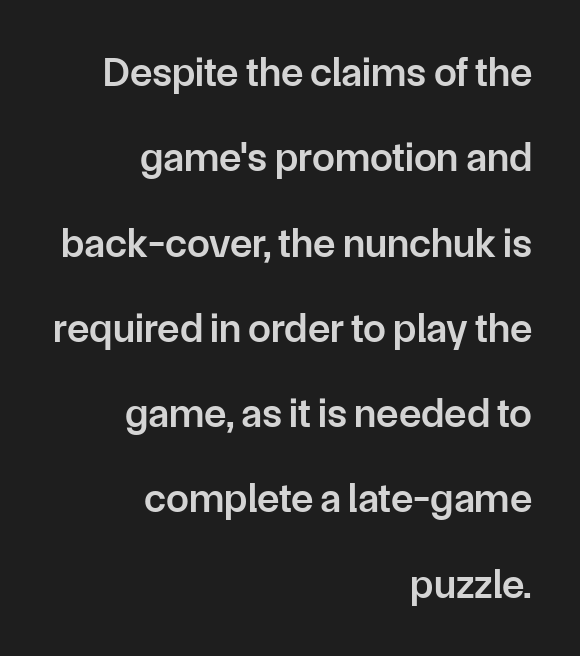
{"serif": "no", "italic": "no", "bold": "semi", "weight": "semibold", "width": "normal", "stroke_contrast": "low", "x_height": "medium", "monospaced": "no", "underline": "no", "align": "right", "line_spacing": "loose", "line_spacing_ratio": 2.08, "letter_spacing": "normal", "letter_spacing_em": 0.0, "glyph_px": 41}
